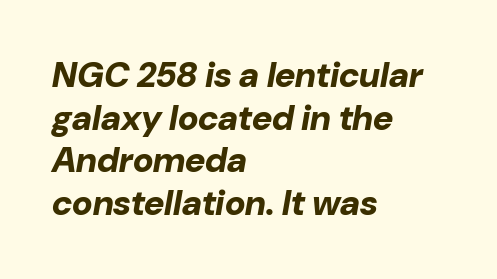
The image shows 35 px bold type, italic (leaning right); set left-aligned, line spacing 1.22x, normal letter spacing, not underlined; low stroke contrast and a medium x-height.
